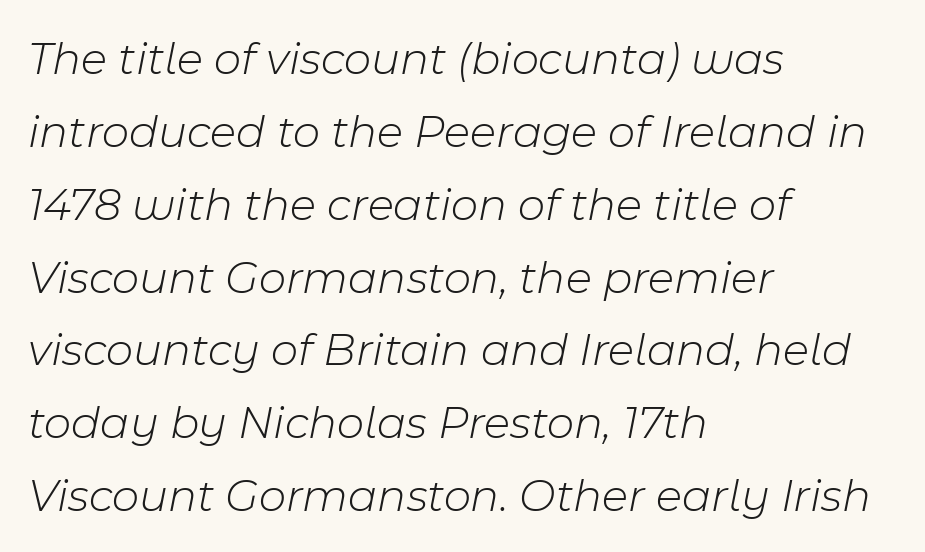
Short note: letters normally spaced. Would a proofreader flag this as italicized? Yes. A bare baseline throughout the passage. Baseline-to-baseline distance is the conventional proportion of letter height.
